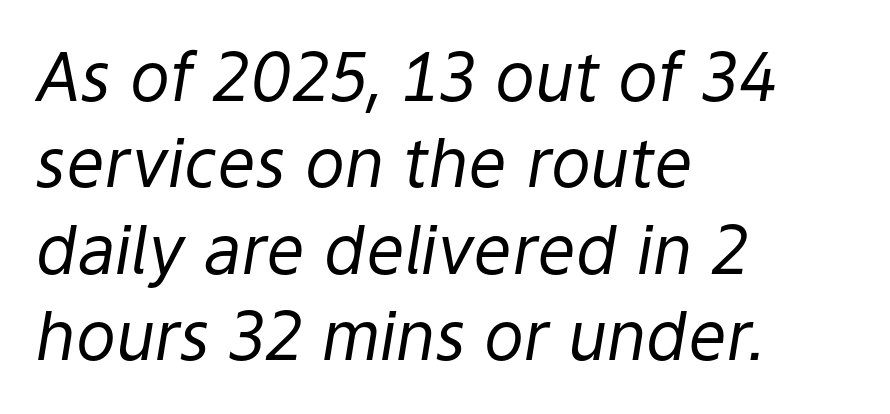
{"italic": "yes", "lean": "right", "slant_degrees": 9, "bold": "no", "weight": "regular", "width": "normal", "stroke_contrast": "low", "x_height": "medium", "monospaced": "no", "underline": "no", "align": "left", "line_spacing": "normal", "line_spacing_ratio": 1.29, "letter_spacing": "normal", "letter_spacing_em": 0.0, "glyph_px": 67}
